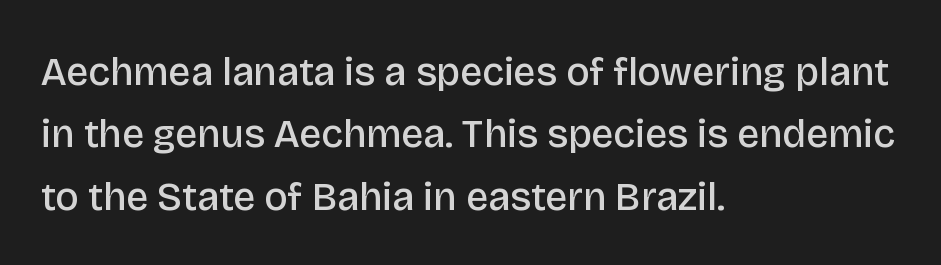
The image shows 39 px semibold sans-serif type, upright; set left-aligned, normal line spacing (1.6x), normal letter spacing, not underlined; low stroke contrast and a large x-height.
